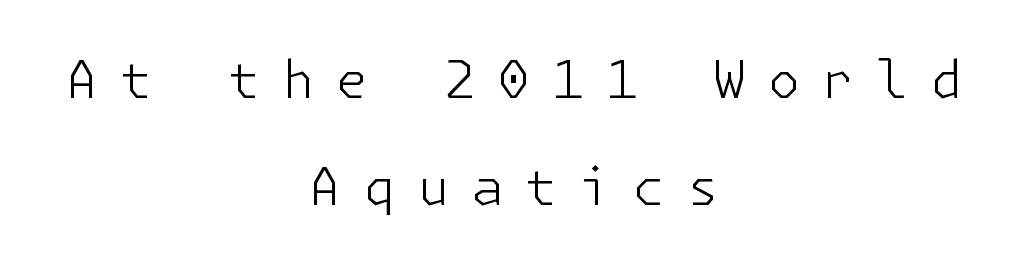
Line starts and ends both wander, symmetrically. Leading is clearly above the norm, producing a sparse column. The characters are drawn with everyday or finer stroke widths. The font family rendered here belongs to the sans-serif group.
